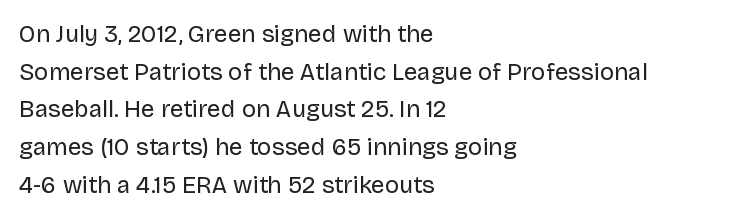
The image shows 24 px text type, upright; set left-aligned, normal line spacing (1.57x), normal letter spacing, not underlined.
